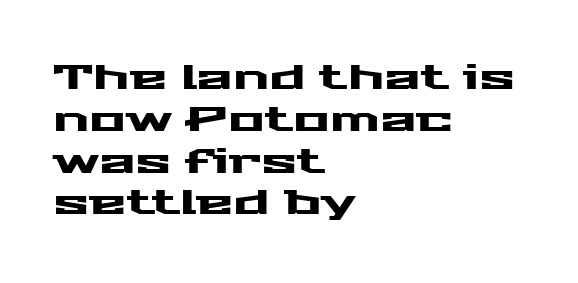
Nobody touched the tracking dial on this one. This rendering uses left alignment, leaving the right contour irregular. Varying glyph widths throughout — classic text-font behaviour. Only glyphs here, with clear space below each row. Rendered with straight, roman letterforms.
